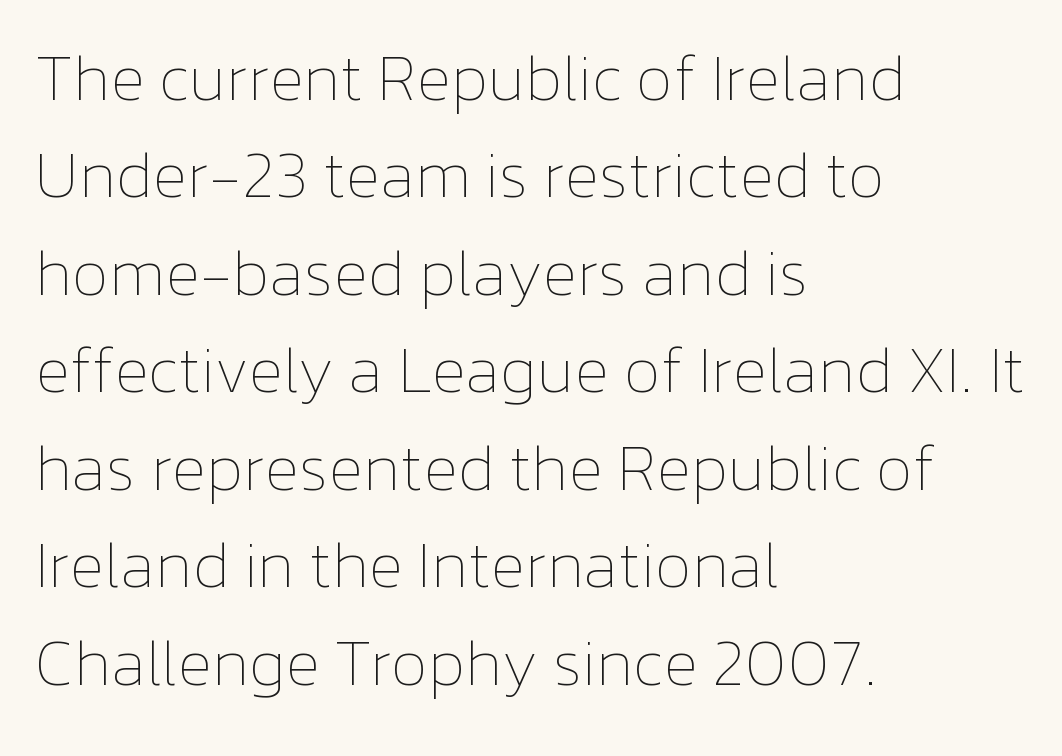
Q: Is the text bold? A: No.
Q: Is the text italic (slanted)? A: No, it is upright.
Q: Is the text underlined? A: No.
Q: How is the paragraph aligned? A: Left-aligned.
Q: Is the spacing between letters normal or unusually wide? A: Normal.
Q: Is the spacing between lines tight, normal or loose? A: Normal.
Q: Width (condensed, normal, or wide)? A: Normal.
Q: Stroke contrast? A: Low.
Q: x-height? A: Medium.
Q: Monospaced? A: No.
